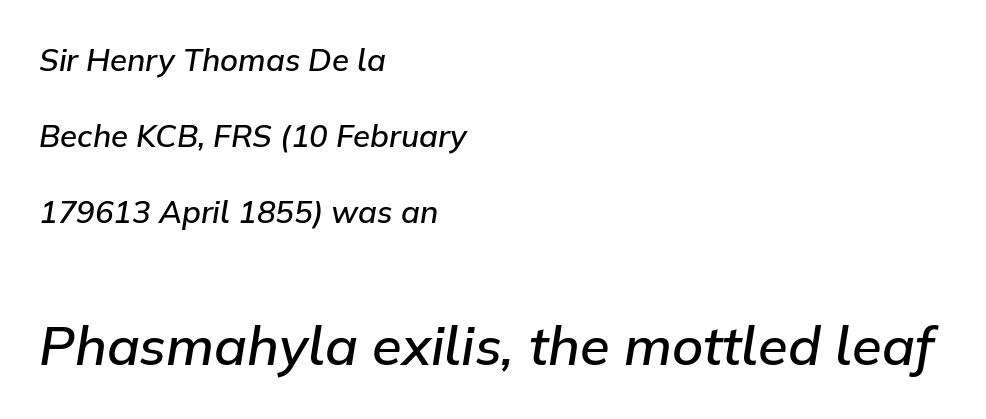
Q: Is the text bold? A: Semi-bold.
Q: Is the text italic (slanted)? A: Yes, it leans right by about 9 degrees.
Q: Is the text underlined? A: No.
Q: How is the paragraph aligned? A: Left-aligned.
Q: Is the spacing between letters normal or unusually wide? A: Normal.
Q: Is the spacing between lines tight, normal or loose? A: Loose.
Q: Which block of text is set in a larger size, the first (top) or the second (bottom)? A: The second (bottom) one.
Q: Width (condensed, normal, or wide)? A: Normal.
Q: Stroke contrast? A: Low.
Q: x-height? A: Medium.
Q: Monospaced? A: No.
